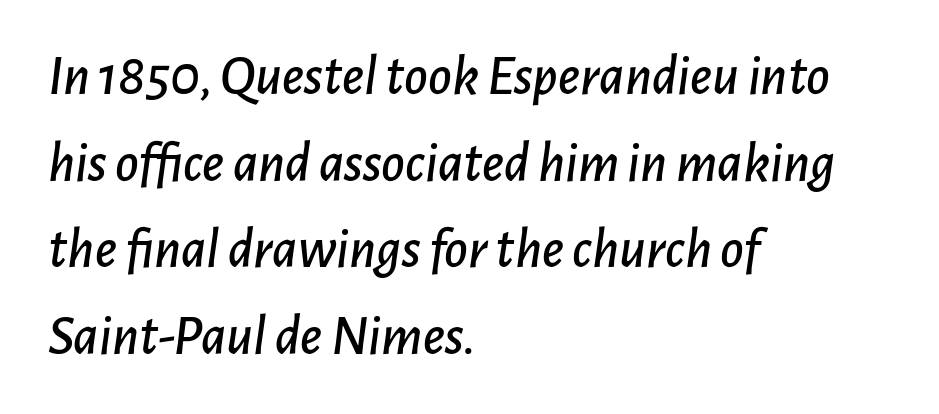
Q: Is the text italic (slanted)? A: Yes, it leans right by about 7 degrees.
Q: Is the text underlined? A: No.
Q: How is the paragraph aligned? A: Left-aligned.
Q: Is the spacing between letters normal or unusually wide? A: Normal.
Q: Is the spacing between lines tight, normal or loose? A: Normal.
Q: Width (condensed, normal, or wide)? A: Normal.
Q: Stroke contrast? A: Low.
Q: x-height? A: Medium.
Q: Monospaced? A: No.
